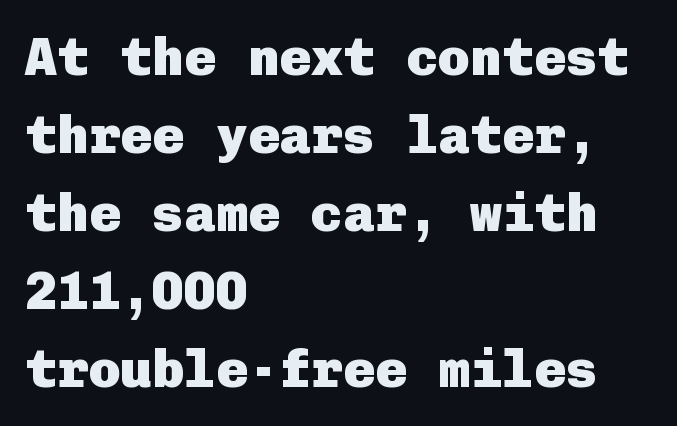
{"serif": "no", "italic": "no", "bold": "yes", "weight": "heavy", "width": "normal", "stroke_contrast": "low", "x_height": "medium", "underline": "no", "align": "left", "line_spacing": "normal", "line_spacing_ratio": 1.47, "letter_spacing": "normal", "letter_spacing_em": 0.0, "glyph_px": 53}
